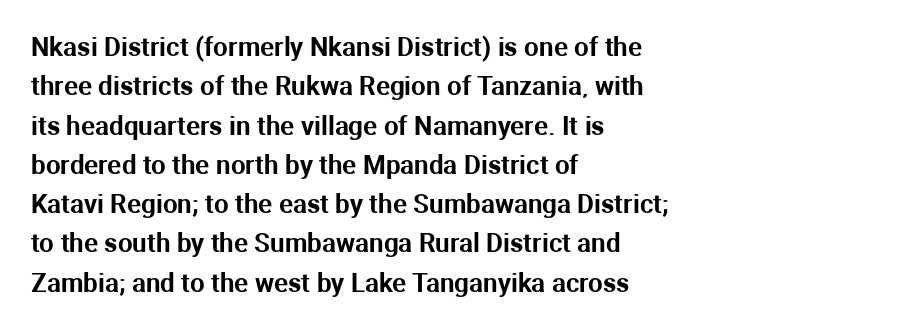
Q: Is the text italic (slanted)? A: No, it is upright.
Q: Is the text underlined? A: No.
Q: How is the paragraph aligned? A: Left-aligned.
Q: Is the spacing between letters normal or unusually wide? A: Normal.
Q: Is the spacing between lines tight, normal or loose? A: Normal.
